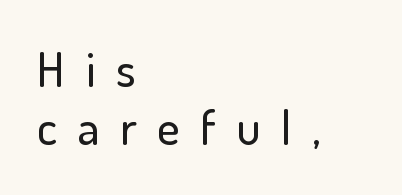
The image shows 48 px sans-serif type, upright; set left-aligned, line spacing 1.21x, unusually wide letter spacing (+0.43 em), not underlined; low stroke contrast and a small x-height.
